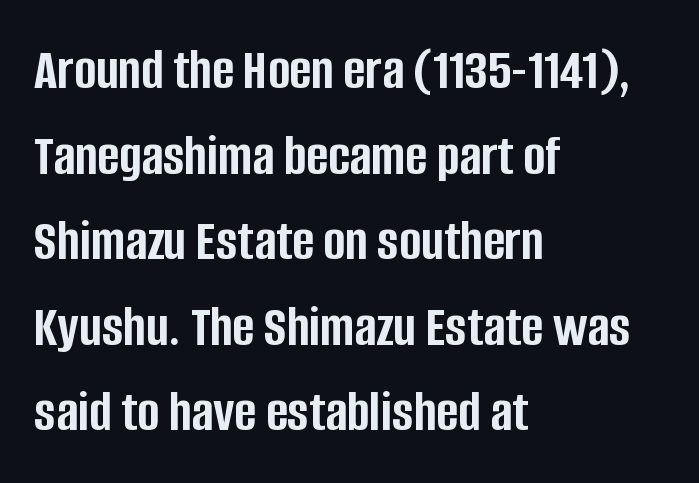
In CSS terms this would be text-align: left. What kind of face is this? One without serifs — a sans. The face used here has the dense, thick strokes of a bold. A typesetter would call this proportional, since set widths differ per character. Does the lettering tilt? It doesn't — this is upright. The lines sit at an ordinary, default distance from one another.
